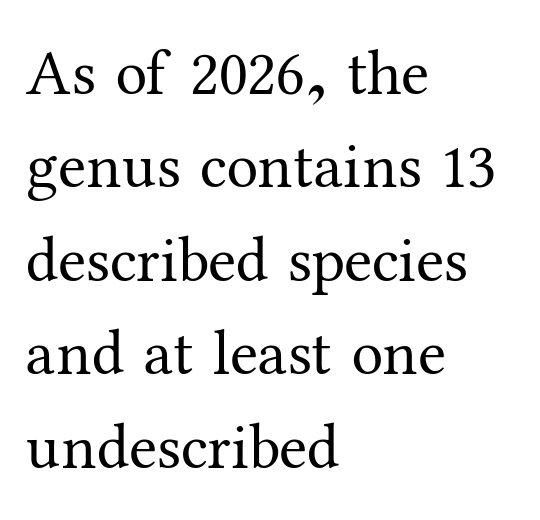
The image shows 64 px regular-weight serif type, upright; set left-aligned, normal line spacing (1.46x), normal letter spacing, not underlined; medium stroke contrast and a medium x-height.
